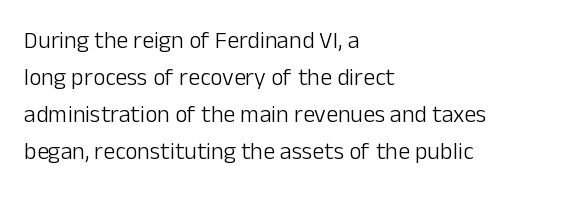
{"italic": "no", "bold": "no", "underline": "no", "align": "left", "line_spacing": "normal", "line_spacing_ratio": 1.54, "letter_spacing": "normal", "letter_spacing_em": 0.0, "glyph_px": 24}
